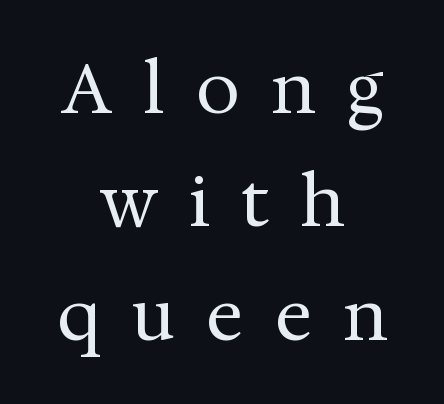
It's the straight-up-and-down kind of type. One-word summary of the alignment: center. Each row of text sits above clean, open space. Here the designer chose a conventional face with non-uniform glyph widths. Students, observe: this is what conventionally led text looks like. What stands out about the letter spacing? Its width — letters are far apart.
